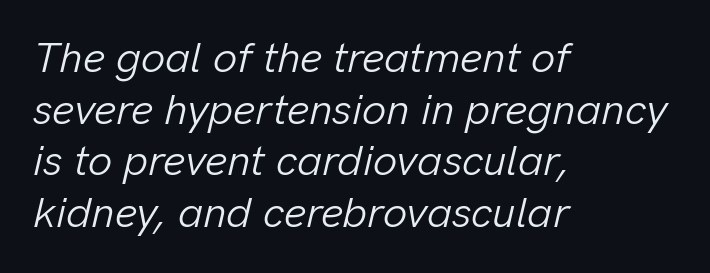
{"italic": "yes", "lean": "right", "slant_degrees": 13, "bold": "no", "weight": "light", "width": "normal", "stroke_contrast": "low", "x_height": "medium", "monospaced": "no", "underline": "no", "align": "left", "line_spacing_ratio": 1.2, "letter_spacing": "normal", "letter_spacing_em": 0.0, "glyph_px": 43}
